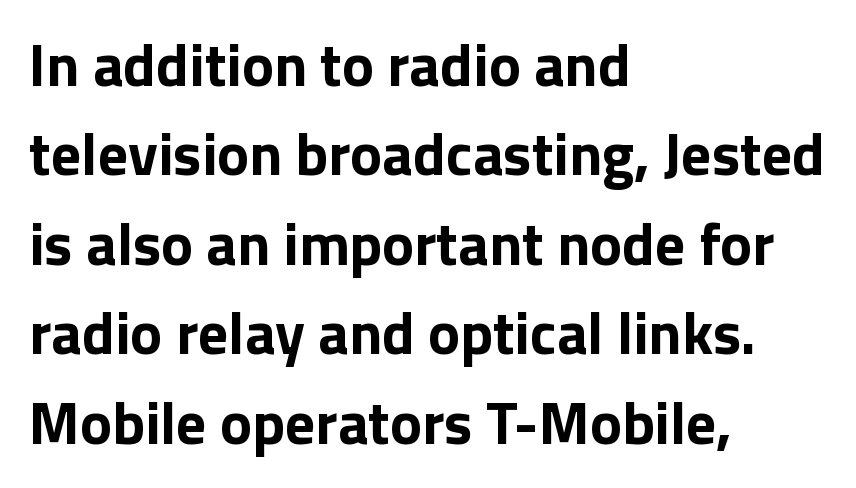
Q: Is the text bold? A: Yes.
Q: Is the text italic (slanted)? A: No, it is upright.
Q: Is the typeface a serif or a sans-serif typeface? A: Sans-serif.
Q: Is the text underlined? A: No.
Q: How is the paragraph aligned? A: Left-aligned.
Q: Is the spacing between letters normal or unusually wide? A: Normal.
Q: Is the spacing between lines tight, normal or loose? A: Normal.
Q: Width (condensed, normal, or wide)? A: Normal.
Q: Stroke contrast? A: Low.
Q: x-height? A: Medium.
Q: Monospaced? A: No.
